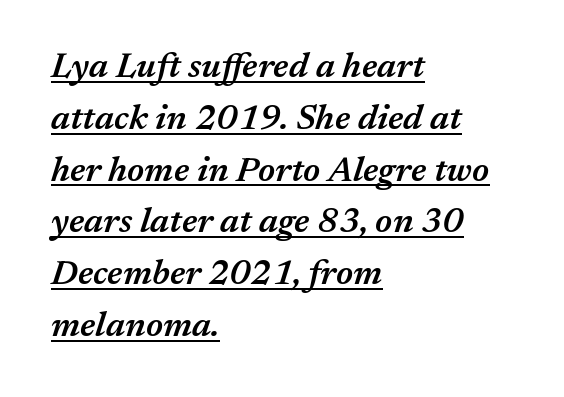
The image shows 35 px semibold type, italic (leaning right); set left-aligned, normal line spacing (1.48x), normal letter spacing, underlined; medium stroke contrast and a medium x-height.
